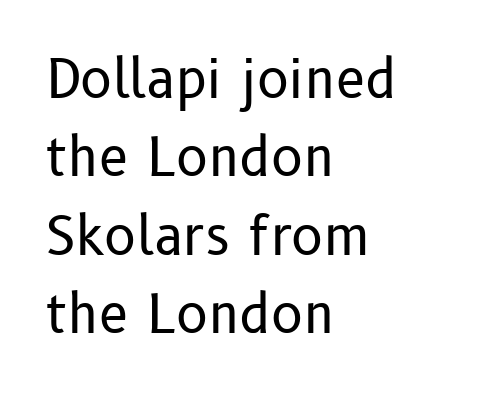
The baseline area is clear. No italicization has been applied; the sample stays upright. This is sans-serif lettering, the kind often seen on screens and signage. The lines sit at an ordinary, default distance from one another. Observe the ordinary spacing: letters are neighbours, not strangers.
